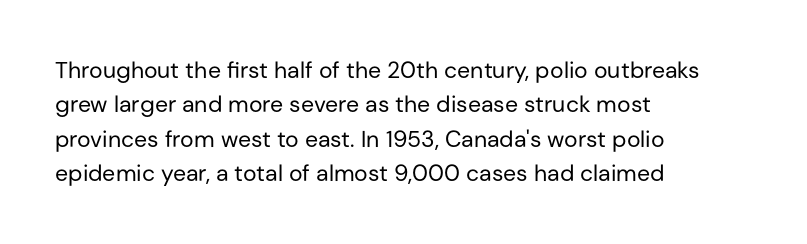
Q: Is the text bold? A: No.
Q: Is the text italic (slanted)? A: No, it is upright.
Q: Is the text underlined? A: No.
Q: How is the paragraph aligned? A: Left-aligned.
Q: Is the spacing between letters normal or unusually wide? A: Normal.
Q: Is the spacing between lines tight, normal or loose? A: Normal.
